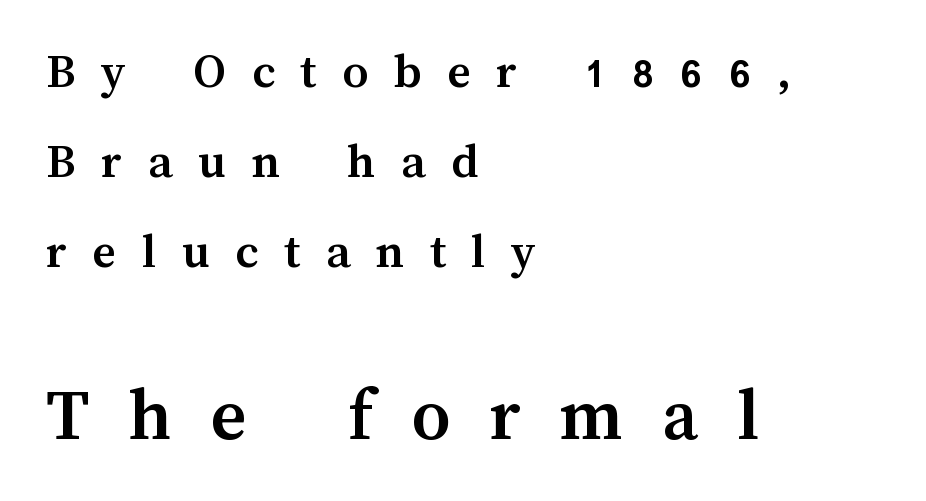
The gap between lines stays unmarked. Typeset ragged right — the left edge is the straight one. The later block is typeset at a bigger size than the earlier block. In terms of posture, this sample is upright.
